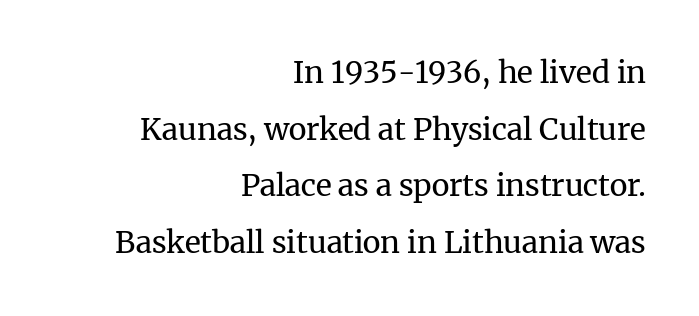
The letters stand upright; this is a roman face. These lines are rendered in a variable-pitch font. If you drew a ruler down the right edge, every line would touch it. Honestly, there is no underline to notice here at all. Letter spacing: default. A quiet, ordinary-to-light weight characterises the typeface.
